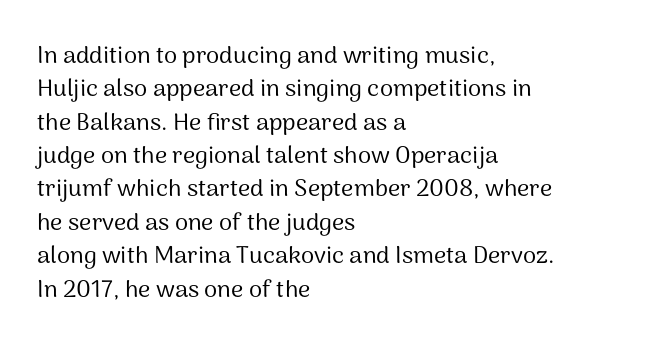
The letterforms sit at book weight or below. Posture: straight, roman, zero tilt. Tracking value appears to be zero — textbook default spacing. The passage shown stacks its lines at a standard gap. Is the block centered? No — it sits flush against the left margin. The foot of each line stays bare and open.
